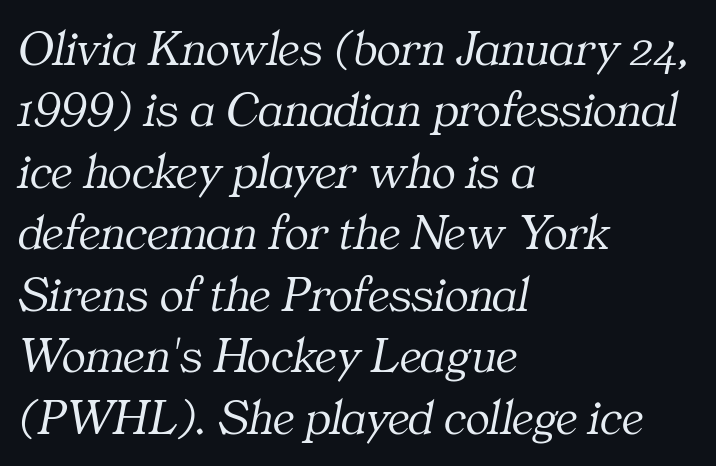
Does the lettering tilt? It does — this is italic. Beneath every word, the page is bare. The font sits on the lighter half of the weight spectrum, regular included. Here the designer chose a conventional face with non-uniform glyph widths. This rendering leaves character spacing at its baseline value. Little horizontal feet cap the strokes, marking this as serif type.
